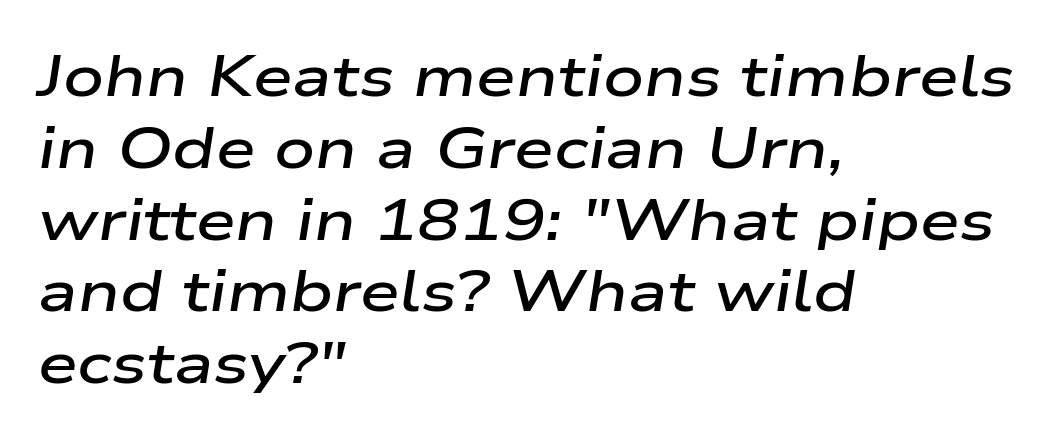
Q: Is the text bold? A: Semi-bold.
Q: Is the text italic (slanted)? A: Yes, it leans right by about 9 degrees.
Q: Is the text underlined? A: No.
Q: How is the paragraph aligned? A: Left-aligned.
Q: Is the spacing between letters normal or unusually wide? A: Normal.
Q: Is the spacing between lines tight, normal or loose? A: Normal.
Q: Width (condensed, normal, or wide)? A: Wide.
Q: Stroke contrast? A: Low.
Q: x-height? A: Medium.
Q: Monospaced? A: No.
